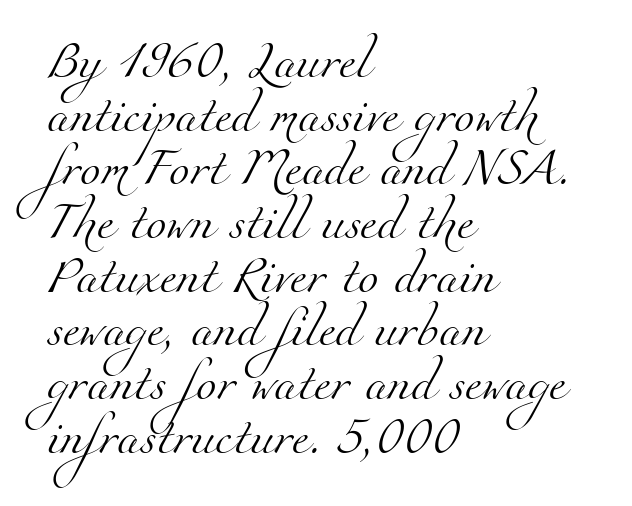
{"serif": "yes", "bold": "no", "weight": "light", "width": "normal", "stroke_contrast": "medium", "x_height": "small", "monospaced": "no", "underline": "no", "align": "left", "line_spacing": "normal", "line_spacing_ratio": 1.45, "letter_spacing": "normal", "letter_spacing_em": 0.0, "glyph_px": 37}
